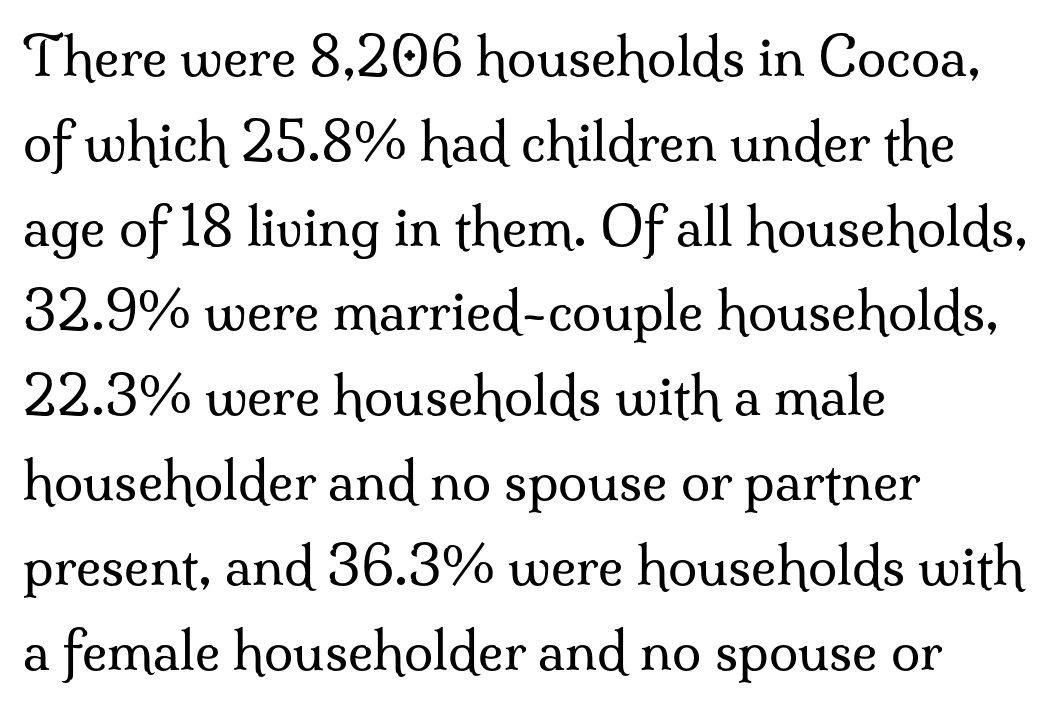
Inter-character spacing is left at the font's built-in metrics. You could not count columns in this text — the font is proportionally spaced. It's the straight-up-and-down kind of type. If you drew a ruler down the left edge, every line would touch it. Weight class: somewhere from thin through regular.
